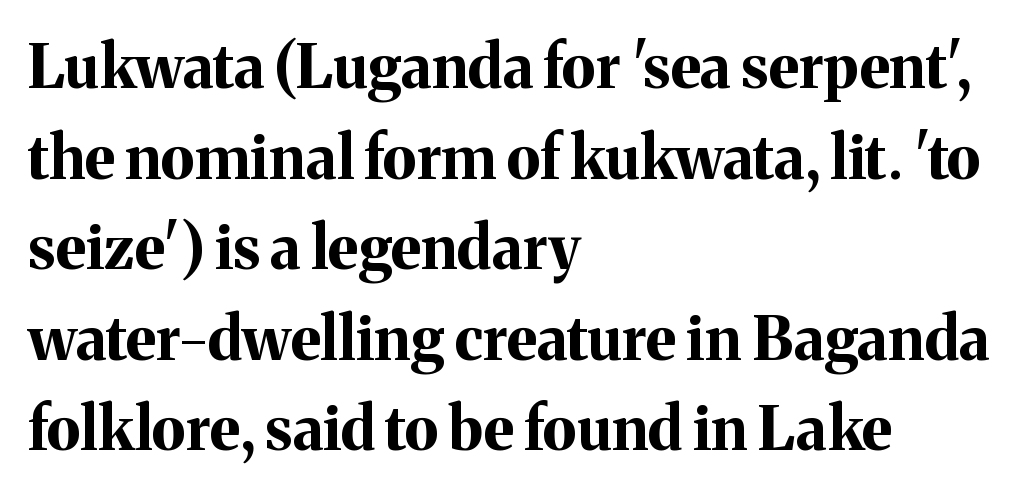
Q: Is the text bold? A: Yes.
Q: Is the text italic (slanted)? A: No, it is upright.
Q: Is the typeface a serif or a sans-serif typeface? A: Serif.
Q: Is the text underlined? A: No.
Q: How is the paragraph aligned? A: Left-aligned.
Q: Is the spacing between letters normal or unusually wide? A: Normal.
Q: Is the spacing between lines tight, normal or loose? A: Normal.
Q: Width (condensed, normal, or wide)? A: Normal.
Q: Stroke contrast? A: Medium.
Q: x-height? A: Medium.
Q: Monospaced? A: No.
